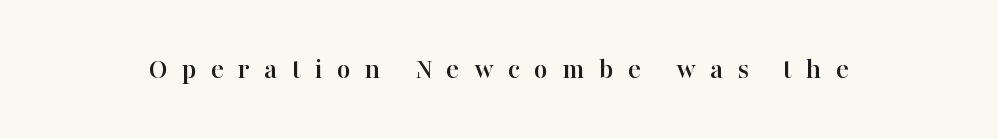
Q: Is the text italic (slanted)? A: No, it is upright.
Q: Is the typeface a serif or a sans-serif typeface? A: Serif.
Q: Is the text underlined? A: No.
Q: Is the spacing between letters normal or unusually wide? A: Unusually wide.
Q: Width (condensed, normal, or wide)? A: Normal.
Q: Stroke contrast? A: High.
Q: x-height? A: Medium.
Q: Monospaced? A: No.
